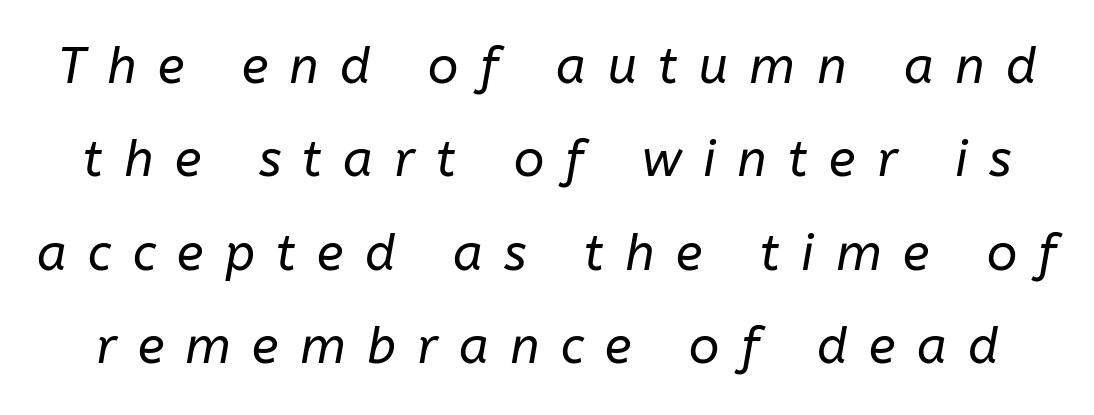
Q: Is the text bold? A: No.
Q: Is the text italic (slanted)? A: Yes, it leans right by about 10 degrees.
Q: Is the text underlined? A: No.
Q: Is the spacing between letters normal or unusually wide? A: Unusually wide.
Q: Width (condensed, normal, or wide)? A: Normal.
Q: Stroke contrast? A: Low.
Q: x-height? A: Medium.
Q: Monospaced? A: No.
